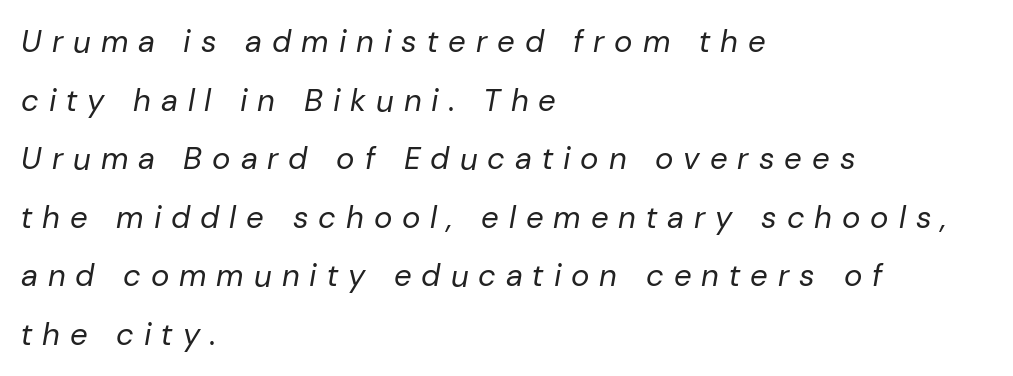
{"italic": "yes", "lean": "right", "slant_degrees": 10, "bold": "no", "weight": "regular", "width": "normal", "stroke_contrast": "low", "x_height": "medium", "monospaced": "no", "underline": "no", "align": "left", "line_spacing_ratio": 1.89, "letter_spacing": "wide", "letter_spacing_em": 0.32, "glyph_px": 31}
